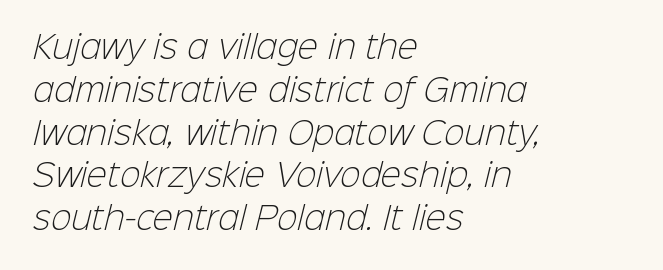
The image shows 31 px light sans-serif type; set left-aligned, normal line spacing (1.38x), normal letter spacing, not underlined; low stroke contrast and a medium x-height.
